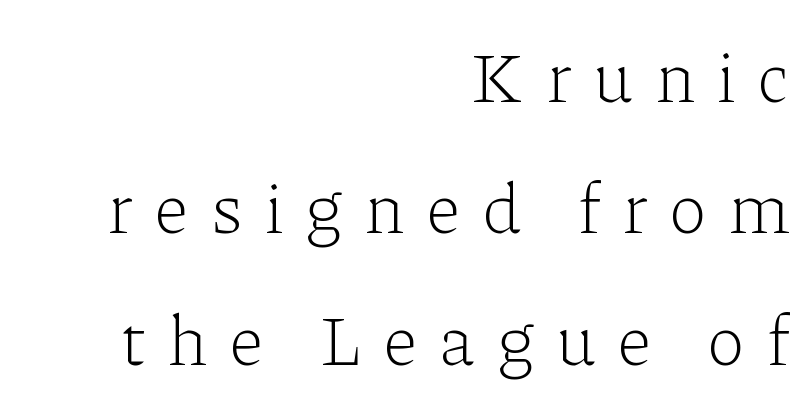
The image shows 71 px light serif type, upright; set right-aligned, line spacing 1.85x, unusually wide letter spacing (+0.32 em), not underlined; low stroke contrast and a medium x-height.
